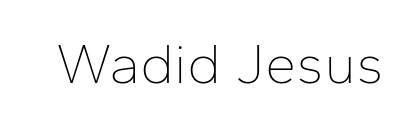
The image shows 56 px thin sans-serif type, upright; set normal letter spacing, not underlined; low stroke contrast and a medium x-height.
